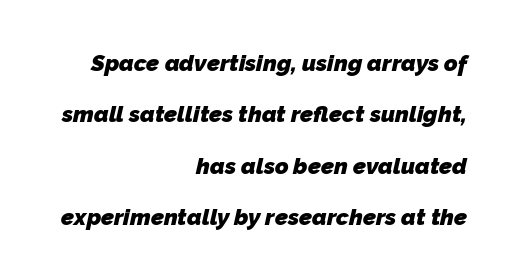
The image shows 23 px bold type; set right-aligned, loose line spacing (2.23x), normal letter spacing, not underlined.
